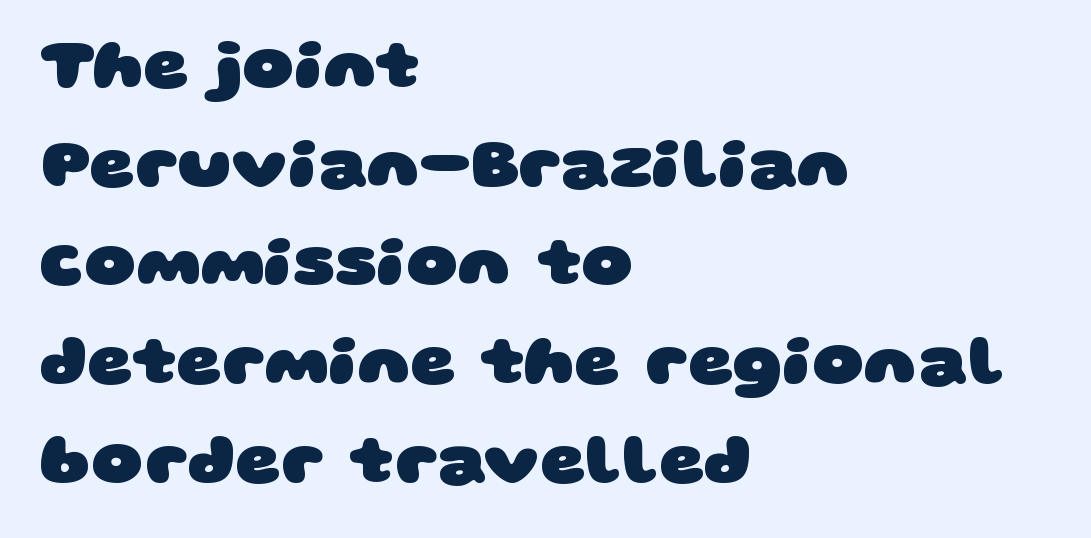
How heavy is the stroke? Heavy — this is a bold. The typeface chosen for these lines omits serifs. Typeset ragged right — the left edge is the straight one. Is this a fixed-width face? No — the glyphs have proportional, varying widths.
